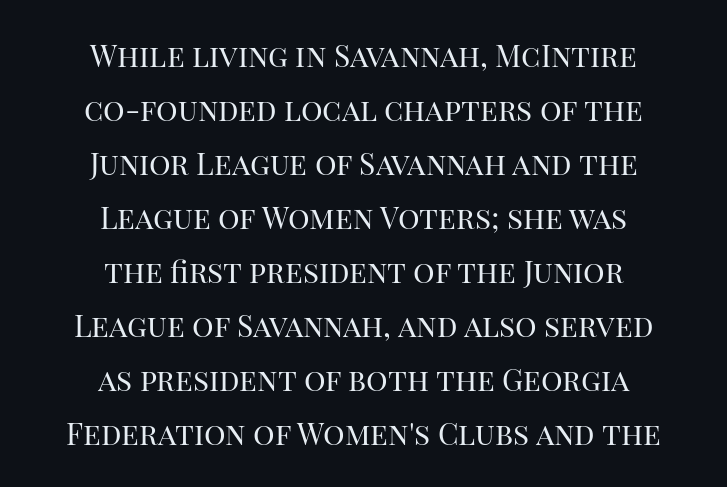
The image shows 30 px regular-weight serif type, upright; set centered, line spacing 1.8x, normal letter spacing, not underlined; high stroke contrast and a large x-height.
